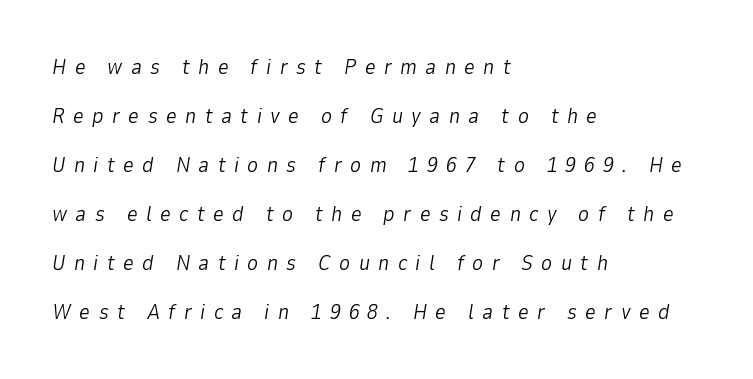
Q: Is the text bold? A: No.
Q: Is the text italic (slanted)? A: Yes, it leans right by about 9 degrees.
Q: Is the text underlined? A: No.
Q: How is the paragraph aligned? A: Left-aligned.
Q: Is the spacing between letters normal or unusually wide? A: Unusually wide.
Q: Is the spacing between lines tight, normal or loose? A: Loose.
